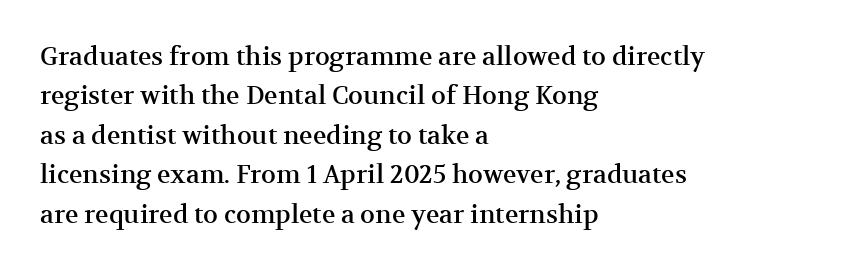
{"italic": "no", "underline": "no", "align": "left", "line_spacing": "normal", "line_spacing_ratio": 1.58, "letter_spacing": "normal", "letter_spacing_em": 0.0, "glyph_px": 25}
